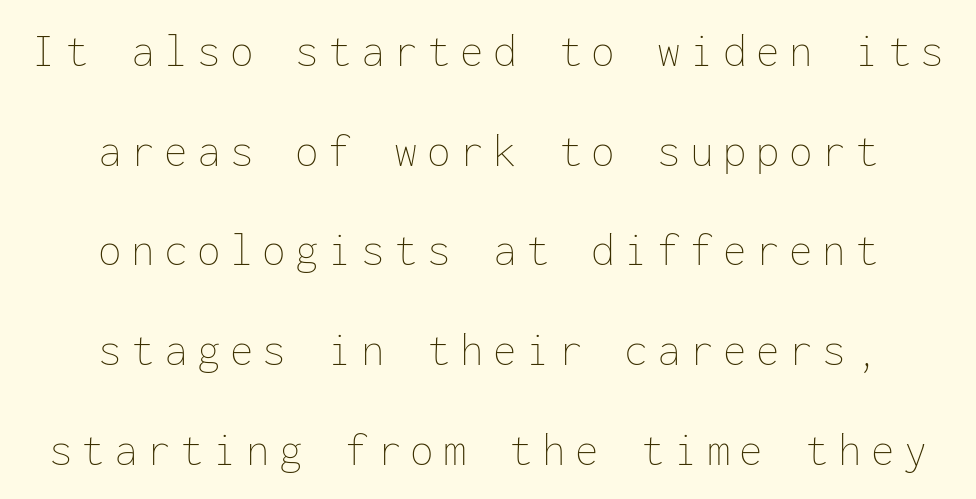
{"italic": "no", "bold": "no", "weight": "thin", "width": "normal", "stroke_contrast": "low", "x_height": "medium", "monospaced": "yes", "underline": "no", "align": "center", "line_spacing": "loose", "line_spacing_ratio": 2.12, "letter_spacing": "wide", "letter_spacing_em": 0.2, "glyph_px": 47}
